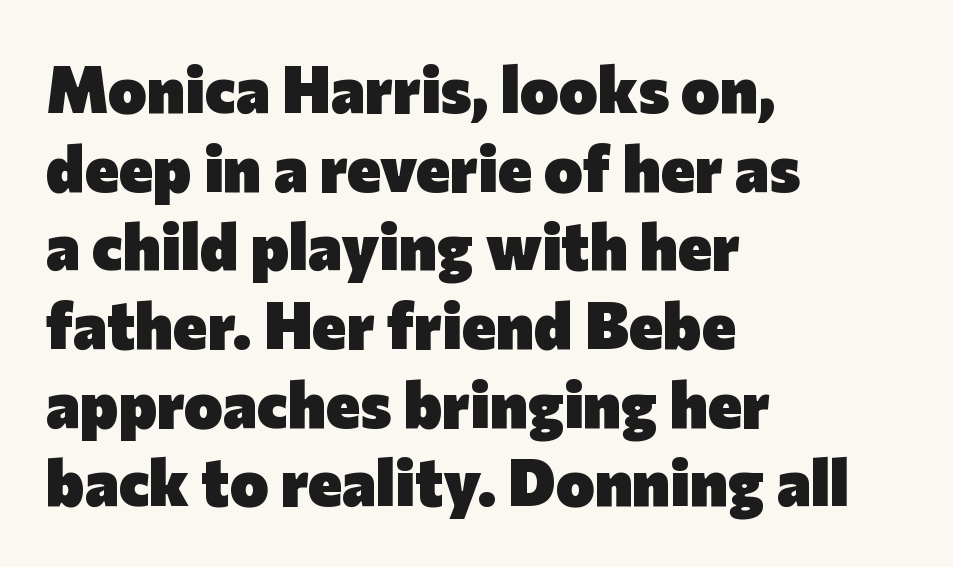
The image shows 65 px heavy sans-serif type, upright; set left-aligned, line spacing 1.21x, normal letter spacing, not underlined; low stroke contrast and a medium x-height.
